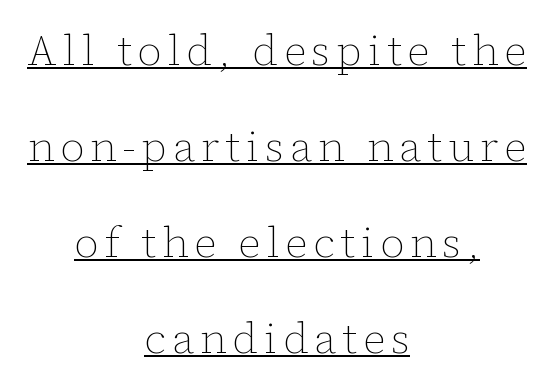
The image shows 43 px thin type, upright; set centered, loose line spacing (2.23x), underlined; low stroke contrast and a medium x-height.
